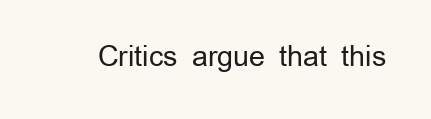
The image shows 28 px regular-weight sans-serif type, upright; set normal letter spacing, not underlined; low stroke contrast and a medium x-height.
